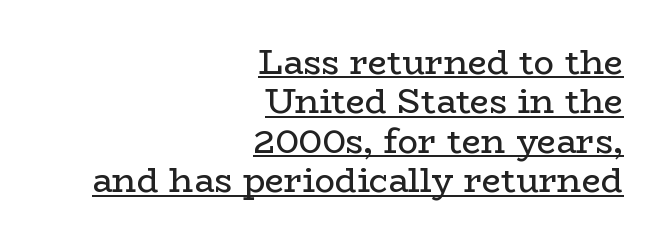
Q: Is the text bold? A: No.
Q: Is the text italic (slanted)? A: No, it is upright.
Q: Is the typeface a serif or a sans-serif typeface? A: Serif.
Q: Is the text underlined? A: Yes.
Q: How is the paragraph aligned? A: Right-aligned.
Q: Is the spacing between letters normal or unusually wide? A: Normal.
Q: Width (condensed, normal, or wide)? A: Wide.
Q: Stroke contrast? A: Low.
Q: x-height? A: Medium.
Q: Monospaced? A: No.
